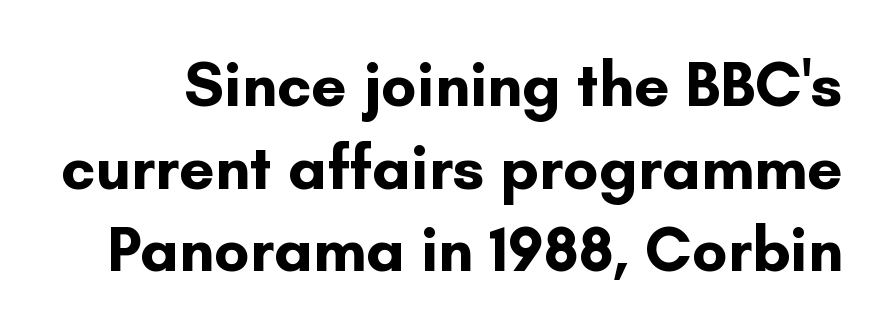
{"serif": "no", "italic": "no", "bold": "yes", "weight": "bold", "width": "normal", "stroke_contrast": "low", "x_height": "small", "monospaced": "no", "underline": "no", "line_spacing": "normal", "line_spacing_ratio": 1.31, "letter_spacing": "normal", "letter_spacing_em": 0.0, "glyph_px": 63}
